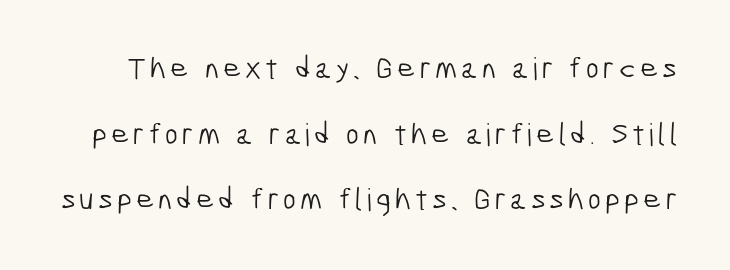
{"serif": "no", "bold": "no", "weight": "light", "width": "condensed", "stroke_contrast": "low", "x_height": "medium", "monospaced": "no", "underline": "no", "line_spacing": "loose", "line_spacing_ratio": 2.12, "glyph_px": 31}
